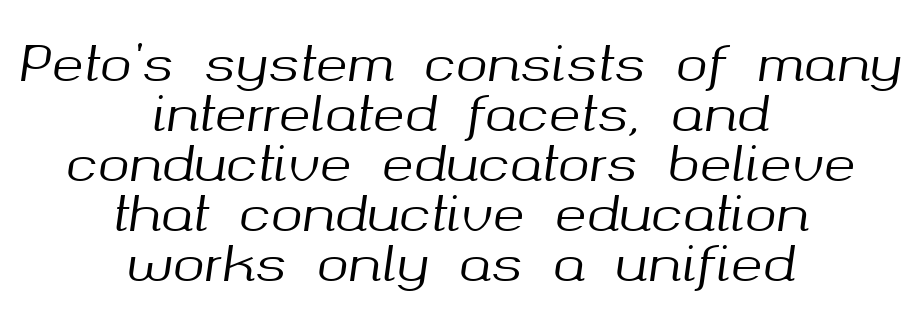
{"italic": "yes", "lean": "right", "slant_degrees": 8, "width": "normal", "stroke_contrast": "medium", "x_height": "medium", "monospaced": "no", "underline": "no", "align": "center", "line_spacing": "tight", "line_spacing_ratio": 1.04, "letter_spacing": "normal", "letter_spacing_em": 0.0, "glyph_px": 48}
